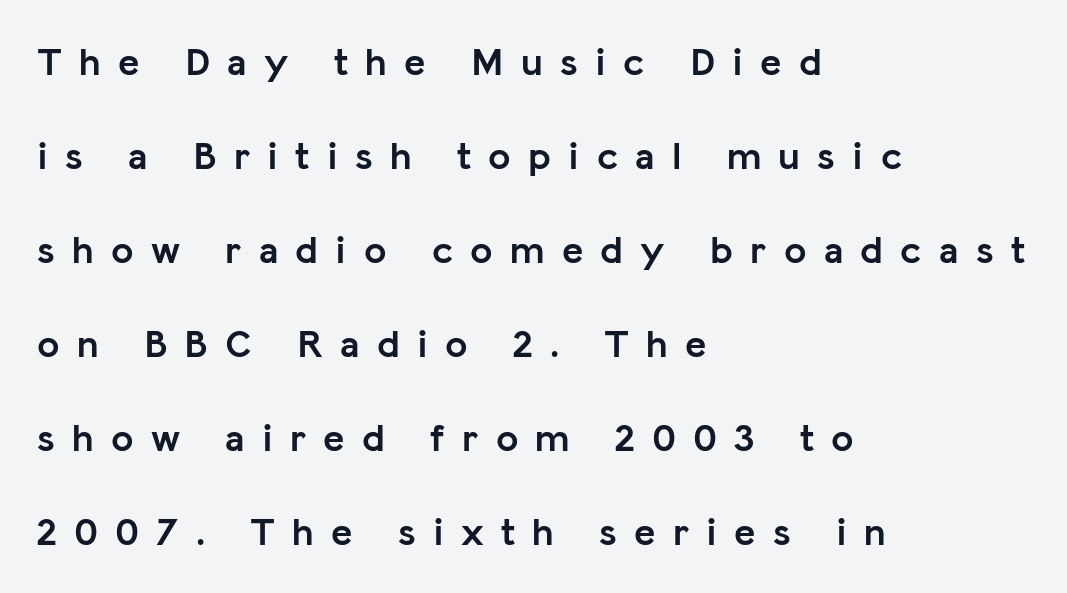
{"serif": "no", "italic": "no", "bold": "yes", "weight": "semibold", "width": "normal", "stroke_contrast": "low", "x_height": "medium", "monospaced": "no", "underline": "no", "align": "left", "line_spacing": "loose", "line_spacing_ratio": 2.35, "letter_spacing": "wide", "letter_spacing_em": 0.43, "glyph_px": 40}
